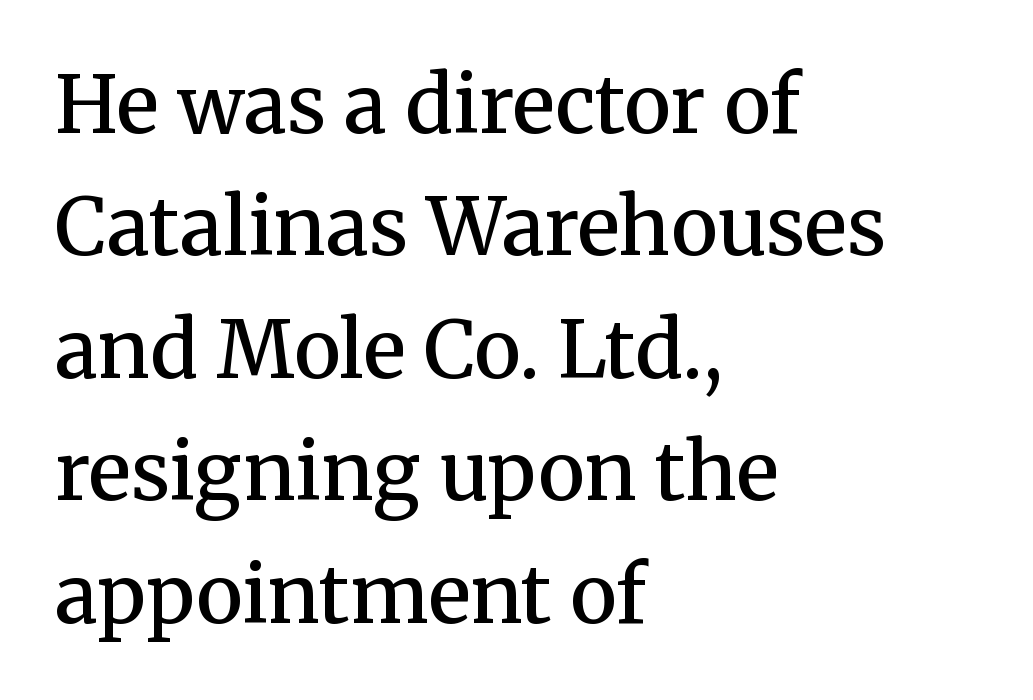
The image shows 79 px semibold serif type, upright; set left-aligned, normal line spacing (1.55x), normal letter spacing, not underlined; medium stroke contrast and a medium x-height.
